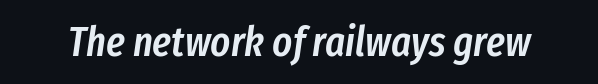
{"italic": "yes", "lean": "right", "slant_degrees": 8, "bold": "semi", "weight": "semibold", "width": "condensed", "stroke_contrast": "low", "x_height": "medium", "monospaced": "no", "underline": "no", "letter_spacing": "normal", "letter_spacing_em": 0.0, "glyph_px": 42}
